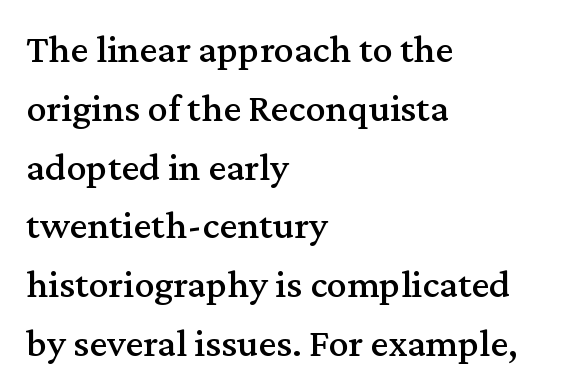
The image shows 40 px serif type, upright; set left-aligned, normal line spacing (1.47x), normal letter spacing, not underlined; medium stroke contrast and a medium x-height.
